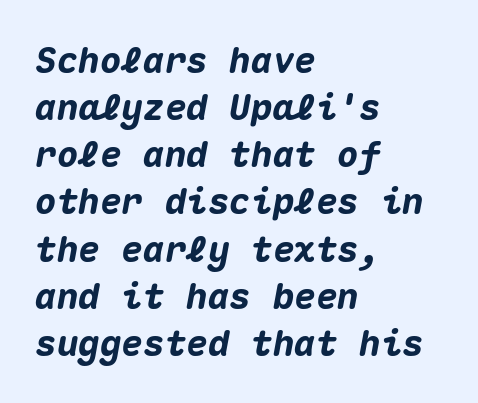
Q: Is the text bold? A: Yes.
Q: Is the text italic (slanted)? A: Yes, it leans right by about 10 degrees.
Q: Is the text underlined? A: No.
Q: How is the paragraph aligned? A: Left-aligned.
Q: Is the spacing between letters normal or unusually wide? A: Normal.
Q: Is the spacing between lines tight, normal or loose? A: Normal.
Q: Width (condensed, normal, or wide)? A: Normal.
Q: Stroke contrast? A: Medium.
Q: x-height? A: Medium.
Q: Monospaced? A: Yes.
